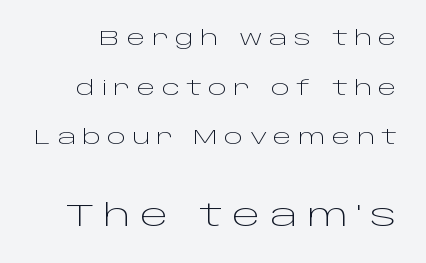
The image shows 30 px light, wide sans-serif type, upright; set loose line spacing (2.48x), unusually wide letter spacing (+0.31 em), not underlined; the second (bottom) block is 1.5x larger; low stroke contrast and a large x-height.
